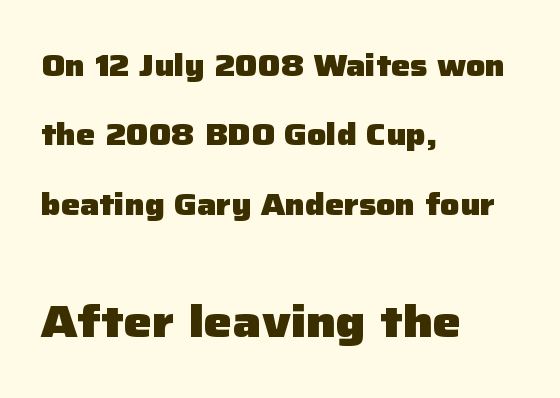
Q: Is the text bold? A: Yes.
Q: Is the text italic (slanted)? A: No, it is upright.
Q: Is the typeface a serif or a sans-serif typeface? A: Sans-serif.
Q: Is the text underlined? A: No.
Q: How is the paragraph aligned? A: Left-aligned.
Q: Is the spacing between letters normal or unusually wide? A: Normal.
Q: Is the spacing between lines tight, normal or loose? A: Loose.
Q: Which block of text is set in a larger size, the first (top) or the second (bottom)? A: The second (bottom) one.
Q: Width (condensed, normal, or wide)? A: Normal.
Q: Stroke contrast? A: Low.
Q: x-height? A: Medium.
Q: Monospaced? A: No.
